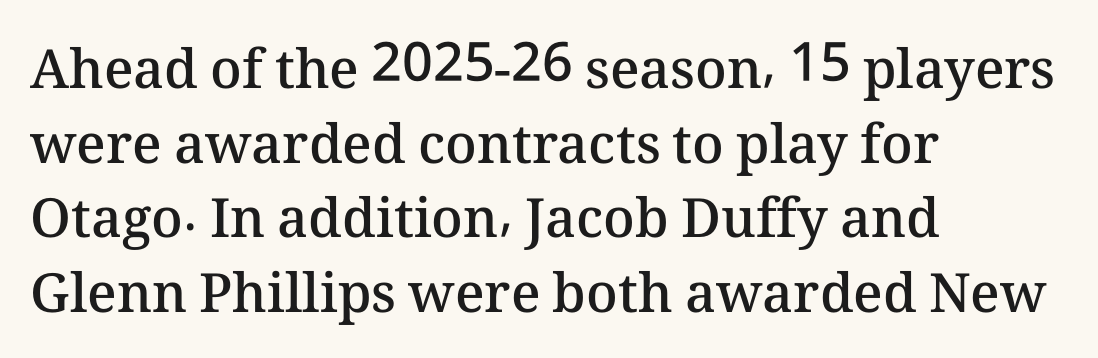
The image shows 54 px semibold type, upright; set left-aligned, normal line spacing (1.38x), normal letter spacing, not underlined; medium stroke contrast and a medium x-height.
